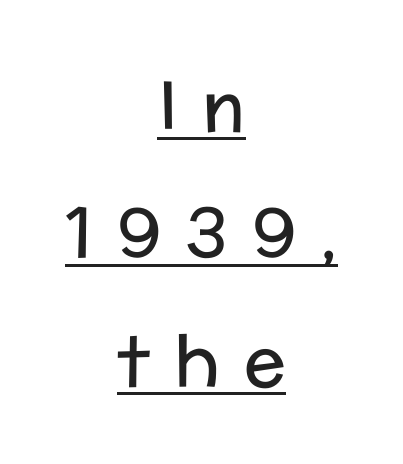
Q: Is the text bold? A: No.
Q: Is the text italic (slanted)? A: No, it is upright.
Q: Is the typeface a serif or a sans-serif typeface? A: Sans-serif.
Q: Is the text underlined? A: Yes.
Q: How is the paragraph aligned? A: Centered.
Q: Is the spacing between letters normal or unusually wide? A: Unusually wide.
Q: Width (condensed, normal, or wide)? A: Normal.
Q: Stroke contrast? A: Low.
Q: x-height? A: Medium.
Q: Monospaced? A: No.
